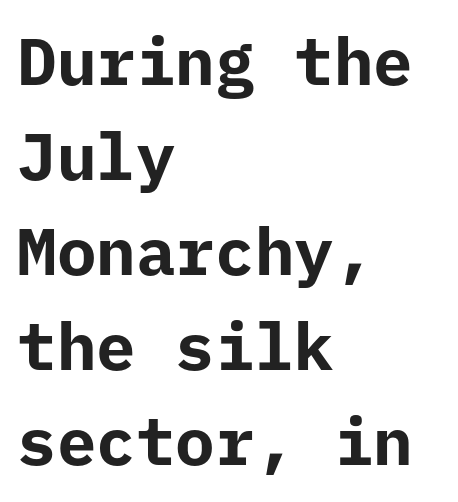
{"serif": "no", "italic": "no", "bold": "yes", "weight": "bold", "width": "normal", "stroke_contrast": "low", "x_height": "medium", "monospaced": "yes", "underline": "no", "align": "left", "line_spacing": "normal", "line_spacing_ratio": 1.44, "letter_spacing": "normal", "letter_spacing_em": 0.0, "glyph_px": 66}
